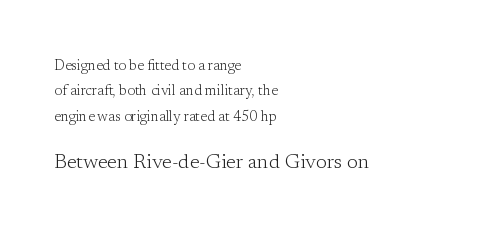
The image shows 20 px text type, upright; set left-aligned, line spacing 1.81x, normal letter spacing, not underlined; the second (bottom) block is 1.43x larger.
